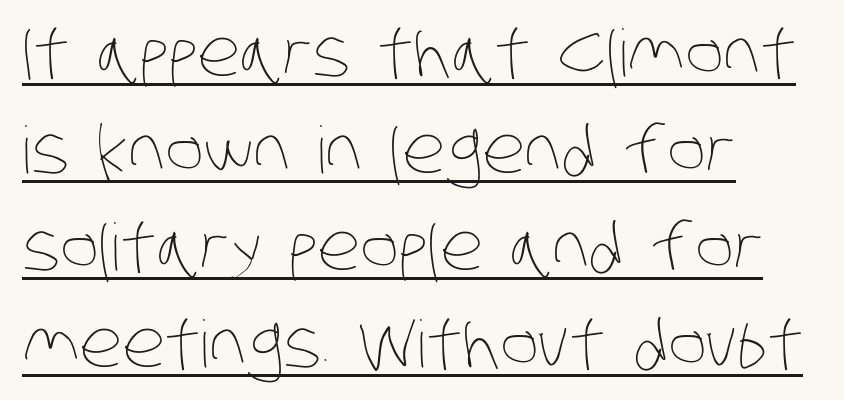
{"bold": "no", "weight": "thin", "width": "condensed", "stroke_contrast": "low", "x_height": "large", "monospaced": "no", "underline": "yes", "align": "left", "line_spacing": "normal", "line_spacing_ratio": 1.49, "letter_spacing": "normal", "letter_spacing_em": 0.0, "glyph_px": 65}
